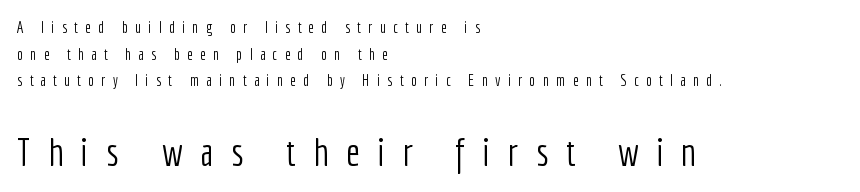
The face used here is a sans, in the tradition of grotesques and geometrics. The weight would be labelled regular, book, light, or lighter still. Note the varied advance widths — an 'i' is clearly narrower than an 'm'. Quick note: interline space is typical.
